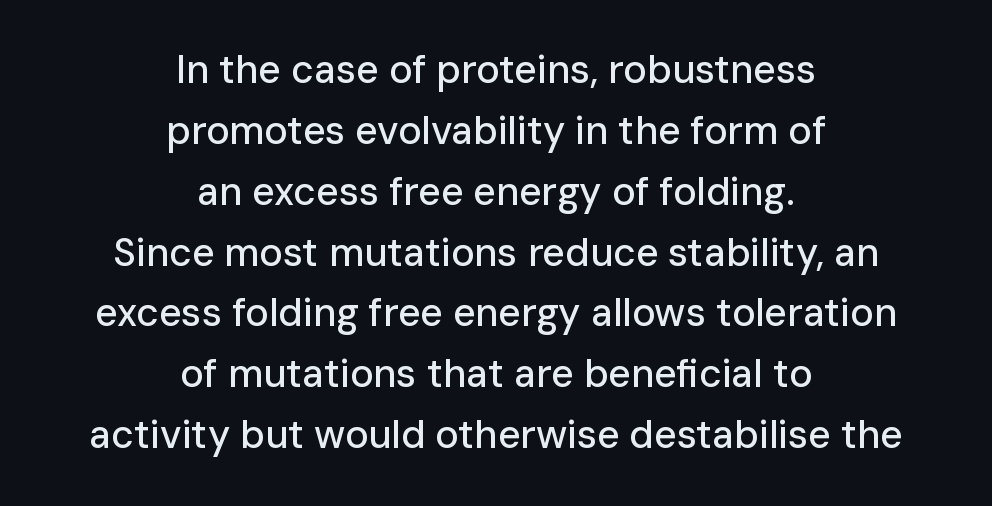
Normally led — the rows are evenly, conventionally spaced. In terms of letterform style, serifs are entirely absent. The letterforms sit shoulder to shoulder at normal distance. Do the letters lean? They stand straight. The lines are quadded center.
